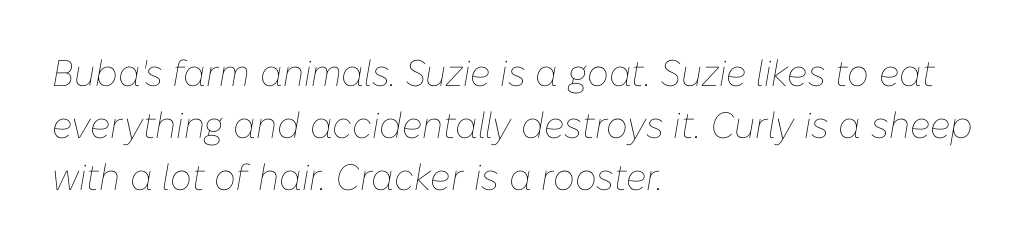
The image shows 37 px thin type, italic (leaning right); set left-aligned, normal line spacing (1.41x), normal letter spacing, not underlined; low stroke contrast and a medium x-height.
